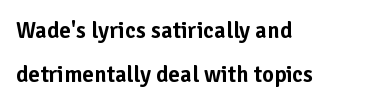
The image shows 23 px text type, upright; set left-aligned, loose line spacing (1.9x), normal letter spacing, not underlined.
